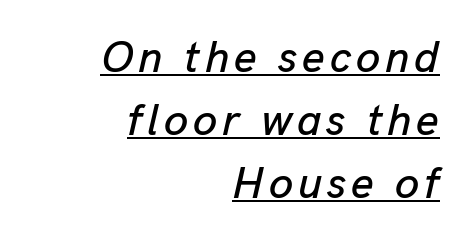
The leading is moderate, giving the passage an even texture. Each letter keeps its own natural width here, so spacing adapts to shape. The lettering is marked with a stroke running underneath it. A student would call this right alignment; a typographer would say flush right, rag left.
